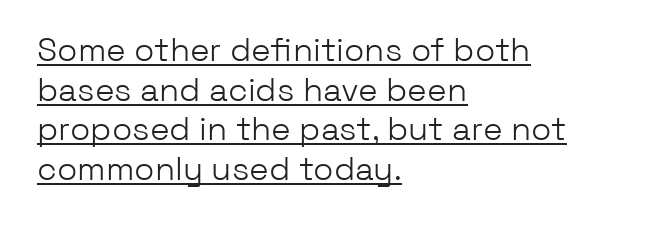
{"serif": "no", "italic": "no", "bold": "no", "weight": "light", "width": "normal", "stroke_contrast": "low", "x_height": "medium", "monospaced": "no", "underline": "yes", "align": "left", "line_spacing_ratio": 1.2, "letter_spacing": "normal", "letter_spacing_em": 0.0, "glyph_px": 33}
